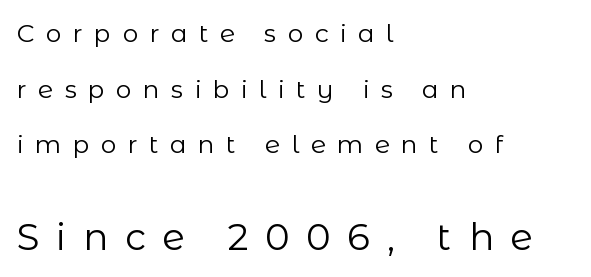
The image shows 37 px regular-weight sans-serif type, upright; set left-aligned, loose line spacing (2.23x), unusually wide letter spacing (+0.45 em), not underlined; the second (bottom) block is 1.48x larger; low stroke contrast and a medium x-height.
